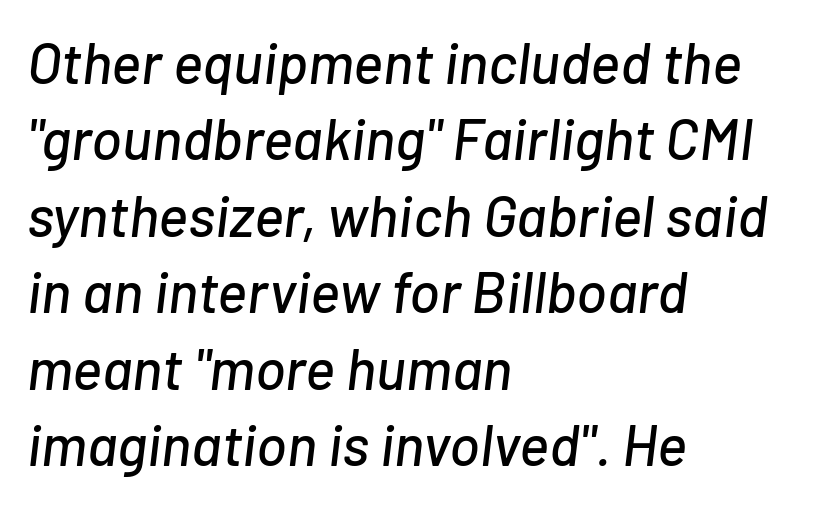
The setting favours the left margin, as ordinary paragraphs usually do. The passage shown is typed in a proportional face where columns would drift. Observe the lean: these are italic letterforms. Vertical spacing — default. The baseline area is clear. Each word holds together tightly as a unit, with standard inter-letter gaps.
